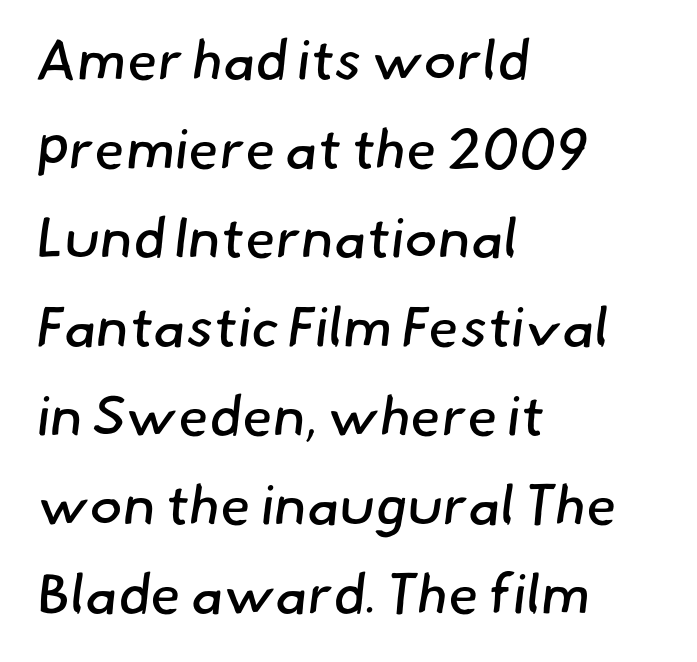
The image shows 56 px regular-weight sans-serif type; set left-aligned, normal line spacing (1.59x), normal letter spacing, not underlined; low stroke contrast and a small x-height.
